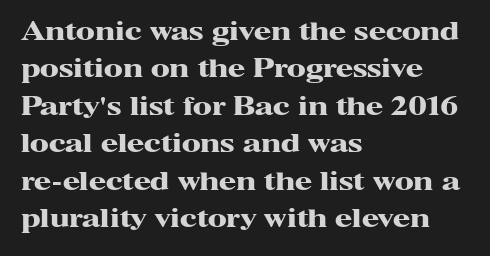
Baseline-to-baseline distance is the conventional proportion of letter height. The typesetter chose a ragged-right arrangement here. The zone under the glyphs is completely vacant. Typesetter's note: full bold, strokes at maximum text heaviness. In terms of posture, this sample is upright. The horizontal fit of the characters is conventional and even.
